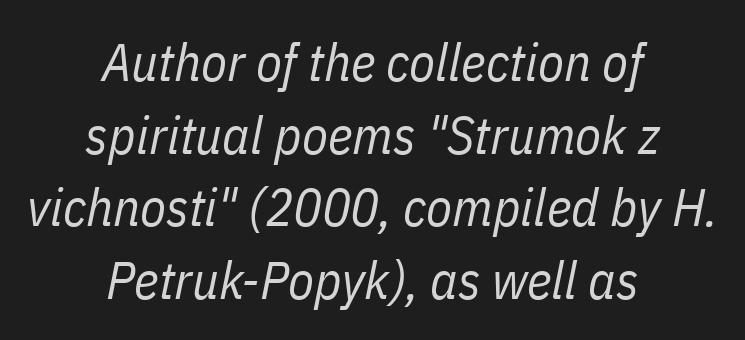
A light-to-regular cut is what we see here. Quick note: interline space is typical. Alignment: centered. Clear beneath every line of the passage.
